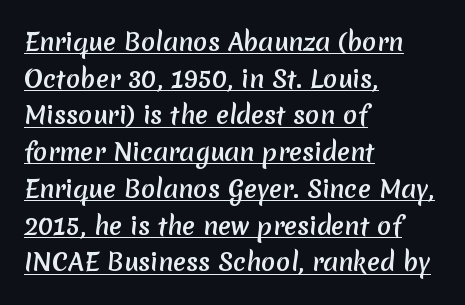
Leftover space on each line is placed entirely after the last word. Each word holds together tightly as a unit, with standard inter-letter gaps. The words here are underlined. Leading: standard. As a designer I'd log this as weight 700, bold.
